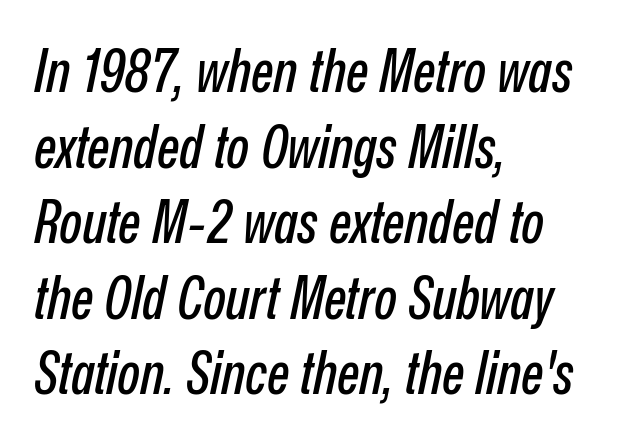
No extra tracking has been applied to these lines. Spacing verdict: proportional, widths tailored to each character. These lines were composed using italics. One-word summary of the alignment: left. The rows are spaced the way most documents space them.
